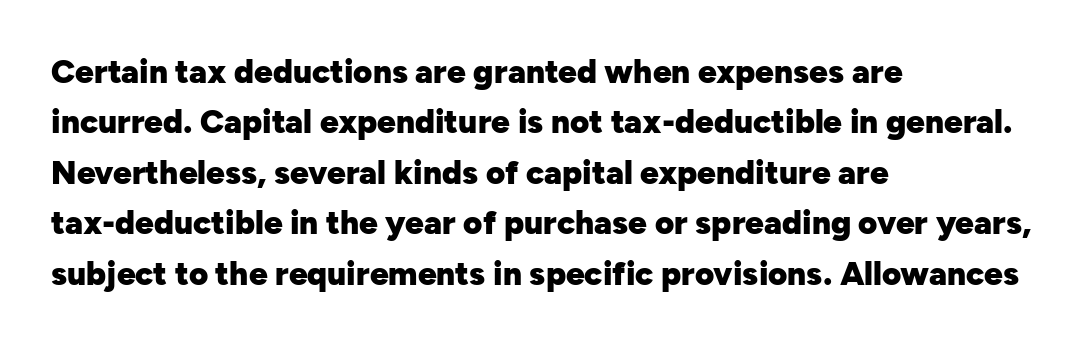
The image shows 33 px heavy sans-serif type, upright; set left-aligned, normal line spacing (1.53x), normal letter spacing, not underlined; low stroke contrast and a medium x-height.
